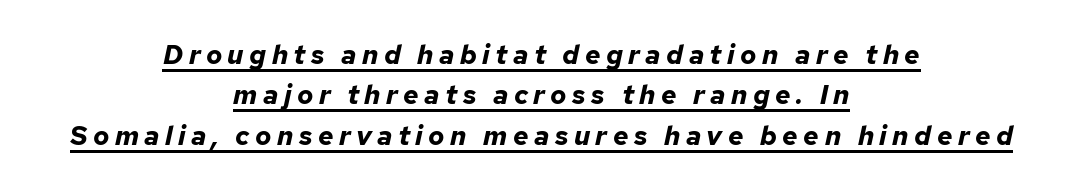
The image shows 27 px bold type, italic (leaning right); set centered, normal line spacing (1.5x), unusually wide letter spacing (+0.2 em), underlined.
